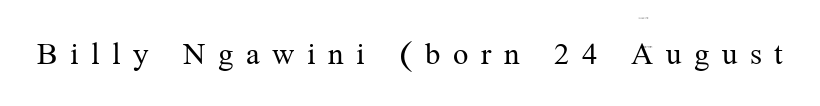
The image shows 34 px regular-weight serif type, upright; set unusually wide letter spacing (+0.37 em), not underlined; medium stroke contrast and a medium x-height.
